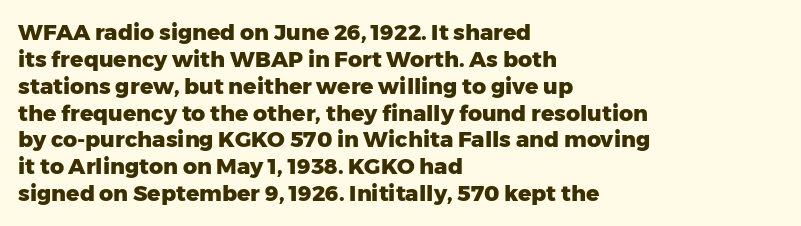
The image shows 22 px bold type, upright; set left-aligned, line spacing 1.22x, normal letter spacing, not underlined.
